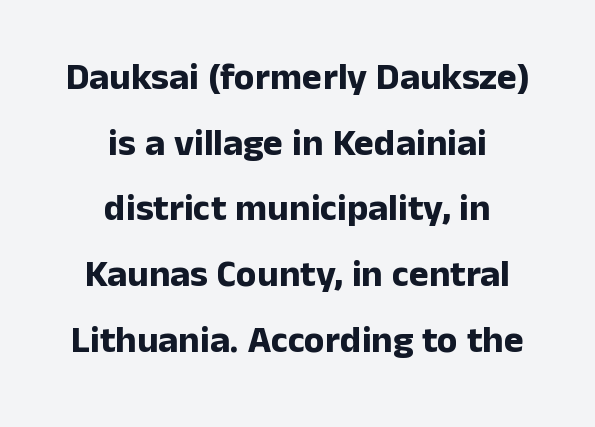
{"serif": "no", "italic": "no", "bold": "yes", "weight": "bold", "width": "normal", "stroke_contrast": "low", "x_height": "medium", "monospaced": "no", "underline": "no", "align": "center", "line_spacing_ratio": 1.73, "letter_spacing": "normal", "letter_spacing_em": 0.0, "glyph_px": 38}
